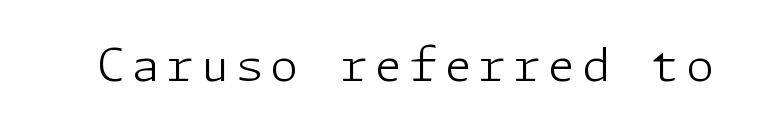
The baseline area is clear. No heavy texture on the line: the type isn't bold. Grotesque or geometric, the face here clearly has no serifs. Characters remain perfectly vertical along every line.
